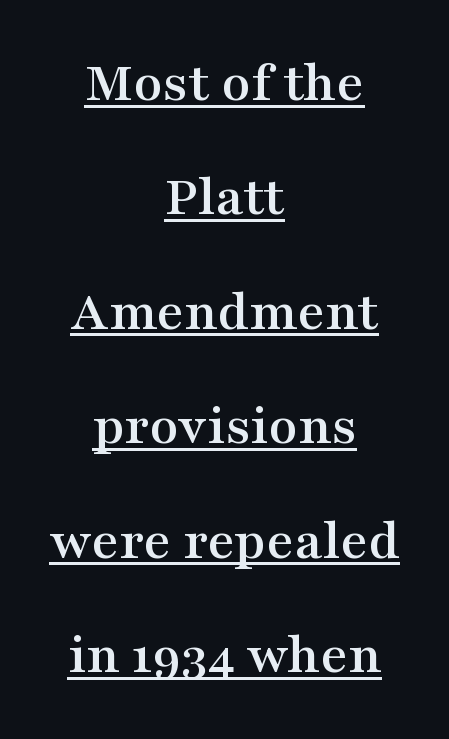
Q: Is the text italic (slanted)? A: No, it is upright.
Q: Is the typeface a serif or a sans-serif typeface? A: Serif.
Q: Is the text underlined? A: Yes.
Q: How is the paragraph aligned? A: Centered.
Q: Is the spacing between letters normal or unusually wide? A: Normal.
Q: Is the spacing between lines tight, normal or loose? A: Loose.
Q: Width (condensed, normal, or wide)? A: Wide.
Q: Stroke contrast? A: Medium.
Q: x-height? A: Medium.
Q: Monospaced? A: No.
